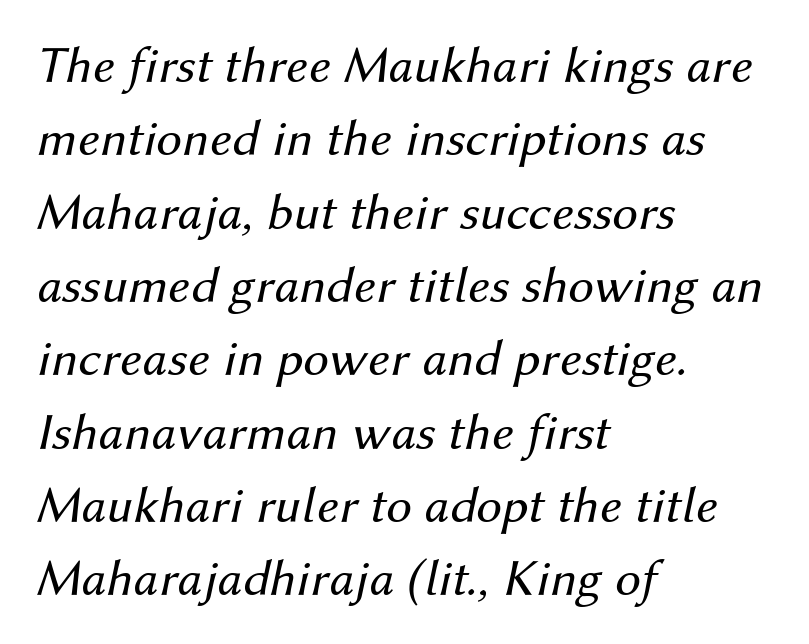
{"italic": "yes", "lean": "right", "slant_degrees": 12, "bold": "no", "weight": "regular", "width": "normal", "stroke_contrast": "medium", "x_height": "medium", "monospaced": "no", "underline": "no", "align": "left", "line_spacing": "normal", "line_spacing_ratio": 1.41, "letter_spacing": "normal", "letter_spacing_em": 0.0, "glyph_px": 52}
